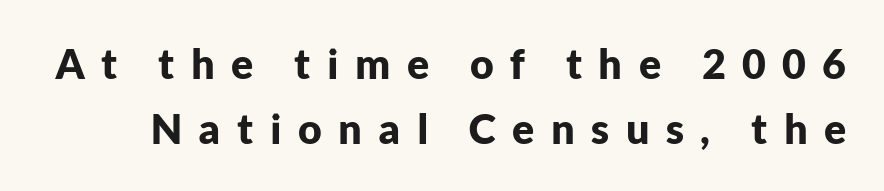
The image shows 41 px bold sans-serif type, upright; set normal line spacing (1.58x), unusually wide letter spacing (+0.4 em), not underlined; low stroke contrast and a medium x-height.
